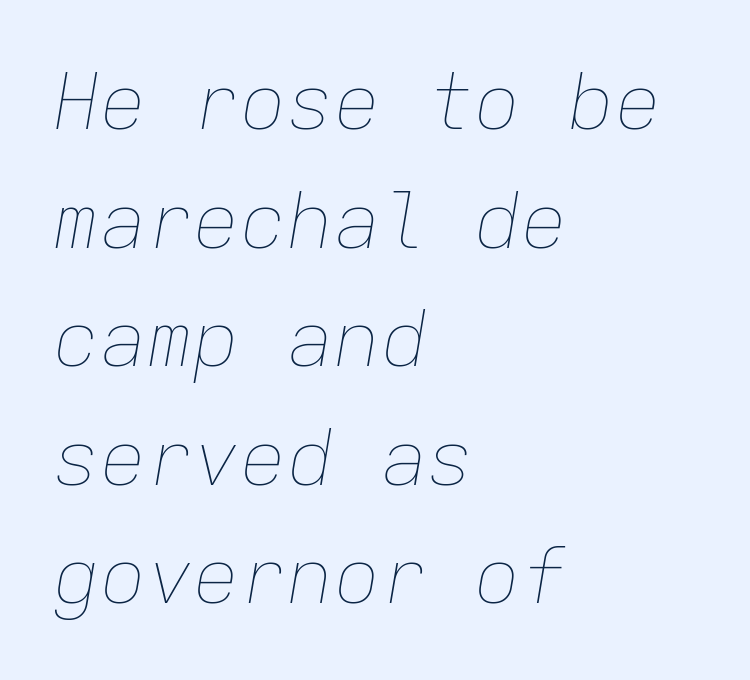
Is the letter spacing exaggerated? No — it looks like the ordinary default. Looks like terminal output: every glyph gets an equal slot. A typesetter would mark this as italic. The typesetting does not lean heavy: it is not bold. One glance says typical: line gaps are just what's usual.
